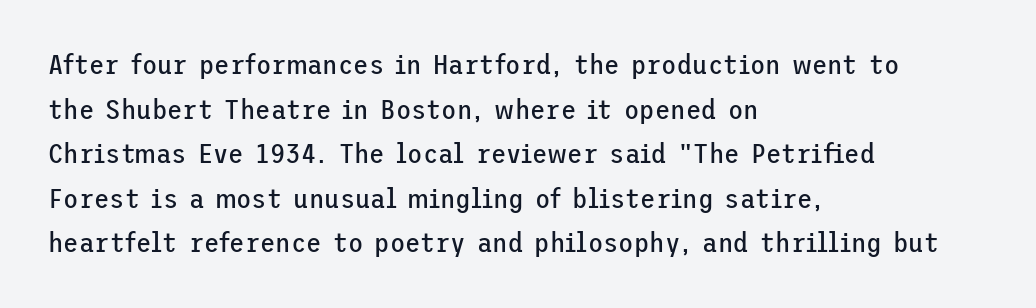
Q: Is the text bold? A: No.
Q: Is the text italic (slanted)? A: No, it is upright.
Q: Is the typeface a serif or a sans-serif typeface? A: Sans-serif.
Q: Is the text underlined? A: No.
Q: How is the paragraph aligned? A: Left-aligned.
Q: Is the spacing between letters normal or unusually wide? A: Normal.
Q: Is the spacing between lines tight, normal or loose? A: Normal.
Q: Width (condensed, normal, or wide)? A: Normal.
Q: Stroke contrast? A: Low.
Q: x-height? A: Medium.
